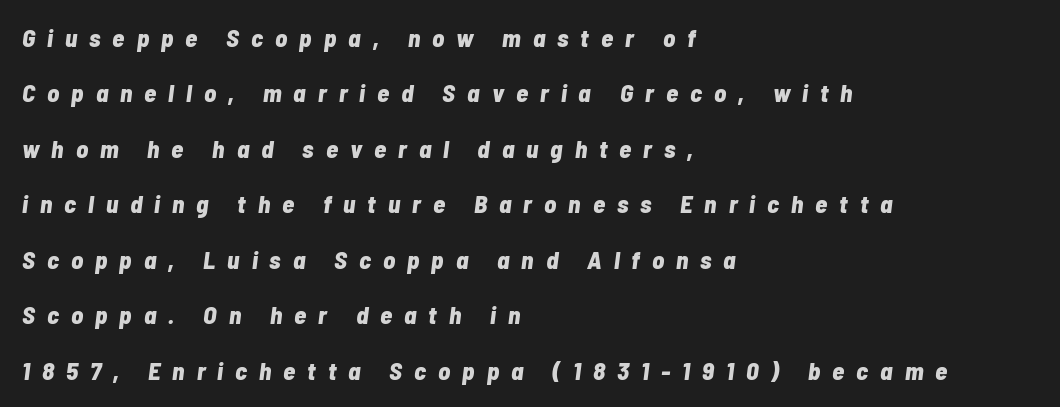
The area under the type is left untouched. The text block is weighted toward the left margin, trailing off unevenly rightward. This sample trades compactness for vertical openness between lines. Words appear elongated and porous because spacing is wide. These lines were composed using italics. Heavy-handed strokes throughout: this text is bold.
